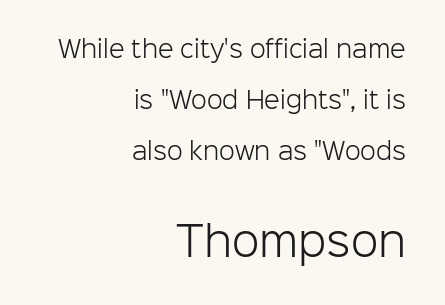
Italic: no, the glyphs are upright roman. The compositor pushed each line to the right boundary. Note: no serifs on the glyphs. Whoever set this made the second block the dominant, larger element. Loosely led — the rows are spread out.
